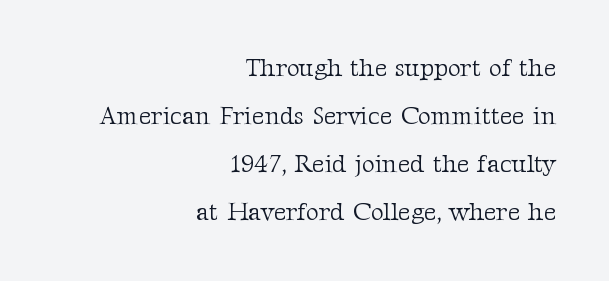
Q: Is the text bold? A: No.
Q: Is the text italic (slanted)? A: No, it is upright.
Q: Is the text underlined? A: No.
Q: How is the paragraph aligned? A: Right-aligned.
Q: Is the spacing between letters normal or unusually wide? A: Normal.
Q: Is the spacing between lines tight, normal or loose? A: Loose.
